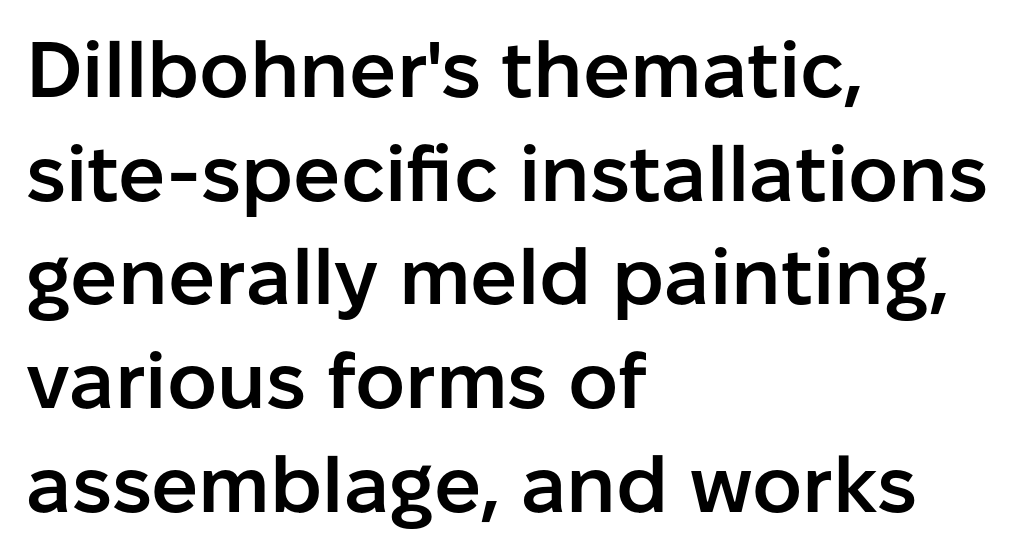
The image shows 78 px semibold sans-serif type, upright; set left-aligned, normal line spacing (1.33x), normal letter spacing, not underlined; low stroke contrast and a medium x-height.
